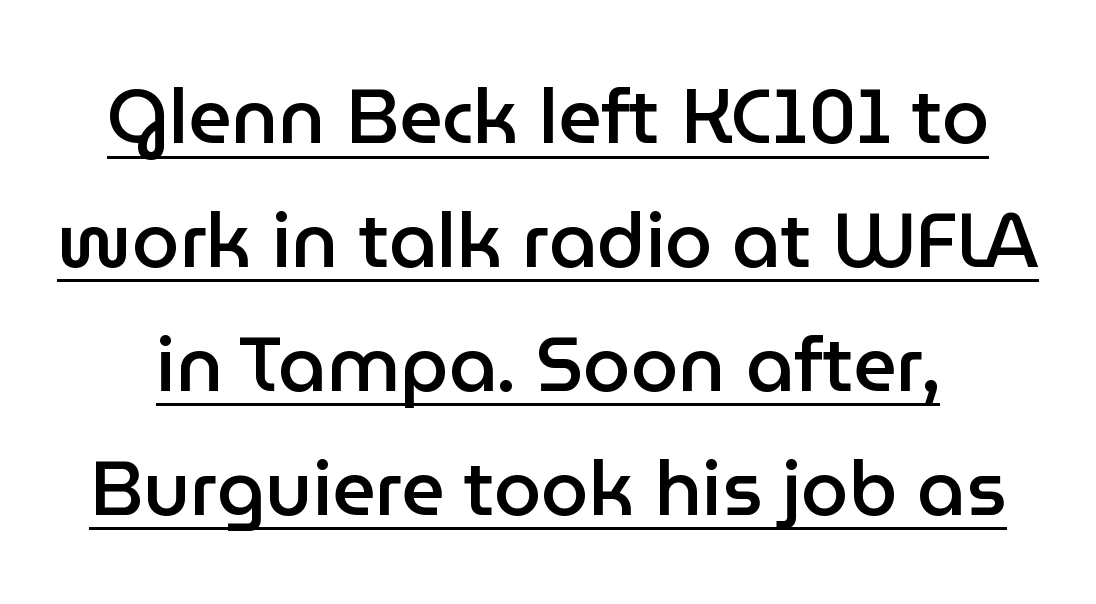
{"serif": "no", "italic": "no", "bold": "semi", "weight": "semibold", "width": "normal", "stroke_contrast": "low", "x_height": "medium", "monospaced": "no", "underline": "yes", "line_spacing": "normal", "line_spacing_ratio": 1.63, "letter_spacing": "normal", "letter_spacing_em": 0.0, "glyph_px": 76}
